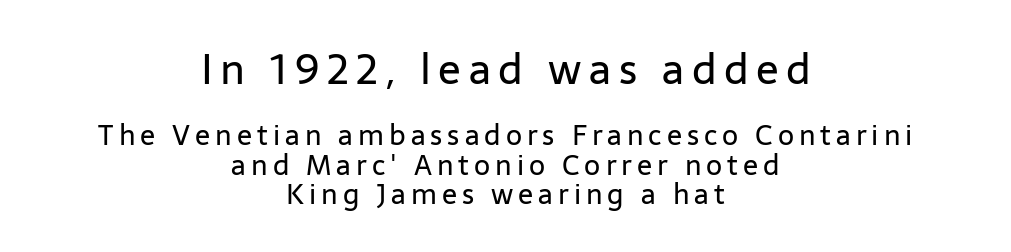
The image shows 42 px regular-weight sans-serif type, upright; set centered, tight line spacing (1.06x), not underlined; the first (top) block is 1.5x larger; low stroke contrast and a medium x-height.
